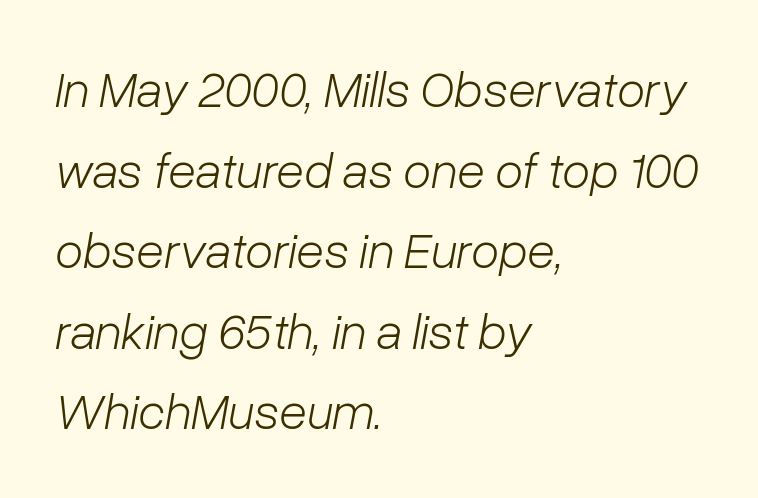
The image shows 51 px light type, italic (leaning right); set left-aligned, normal line spacing (1.58x), normal letter spacing, not underlined; low stroke contrast and a medium x-height.
